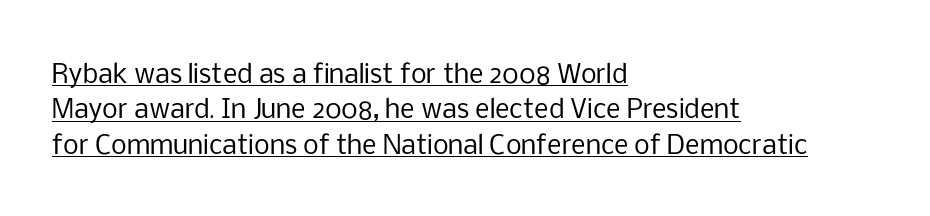
All the whitespace from short lines collects on the right. Upright lettering throughout. Each line of the rendering has a horizontal stroke beneath the glyphs. The designer left line spacing at the default. Look at the tracking — it's just the regular setting, nothing added. Counters stay open thanks to moderate or lighter strokes.
